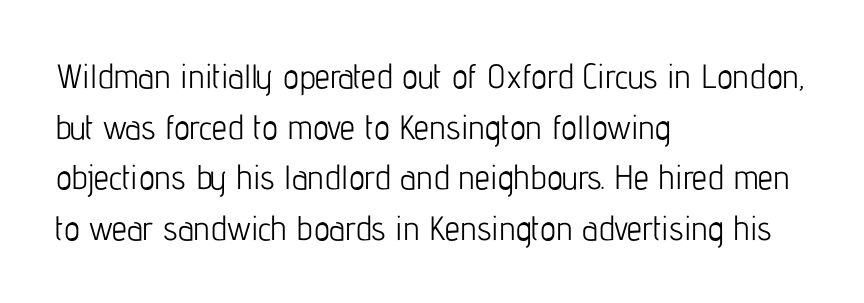
Do the letters lean? They stand straight. The baseline area is clear. The face used here is proportionally spaced, like ordinary book or web type. Nothing sits at the stroke ends, so this counts as sans-serif. The block of text has a typical density, with ordinary space between rows.
